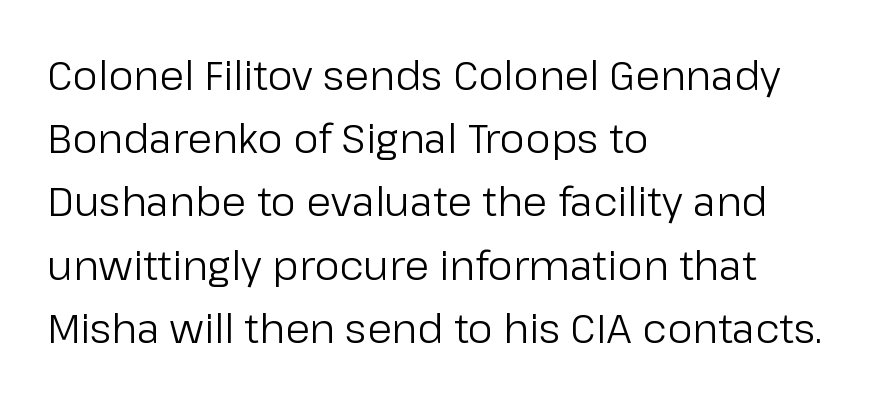
Q: Is the text bold? A: No.
Q: Is the text italic (slanted)? A: No, it is upright.
Q: Is the typeface a serif or a sans-serif typeface? A: Sans-serif.
Q: Is the text underlined? A: No.
Q: How is the paragraph aligned? A: Left-aligned.
Q: Is the spacing between letters normal or unusually wide? A: Normal.
Q: Is the spacing between lines tight, normal or loose? A: Normal.
Q: Width (condensed, normal, or wide)? A: Normal.
Q: Stroke contrast? A: Low.
Q: x-height? A: Medium.
Q: Monospaced? A: No.
